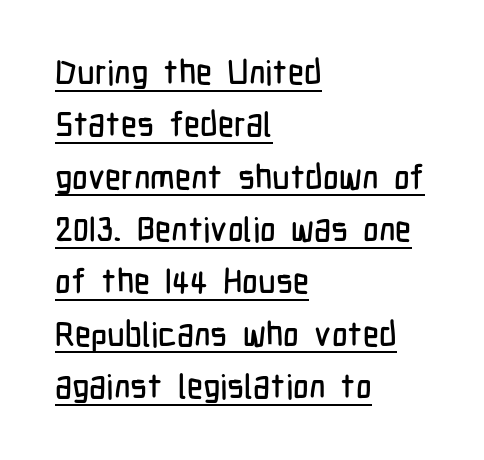
The lines in this sample share a left origin and differ only in where they stop. Quick note: not italic, upright. Interline gaps are of average width in this sample. Look at the tracking — it's just the regular setting, nothing added. The rendering uses natural spacing where letterforms have individual widths.
